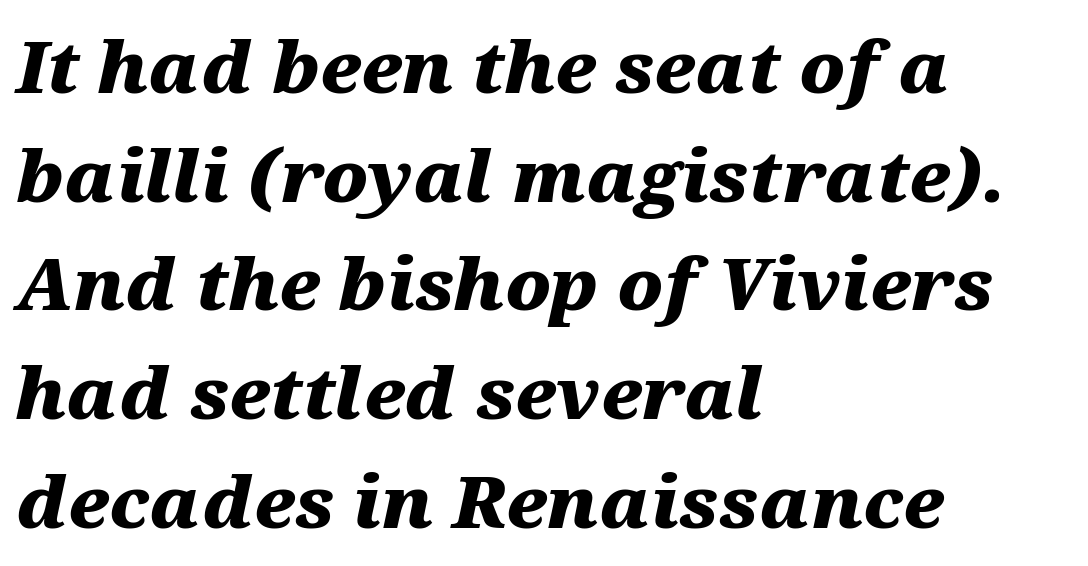
{"italic": "yes", "lean": "right", "slant_degrees": 12, "bold": "yes", "weight": "heavy", "width": "wide", "stroke_contrast": "medium", "x_height": "medium", "monospaced": "no", "underline": "no", "align": "left", "line_spacing": "normal", "line_spacing_ratio": 1.51, "letter_spacing": "normal", "letter_spacing_em": 0.0, "glyph_px": 72}
